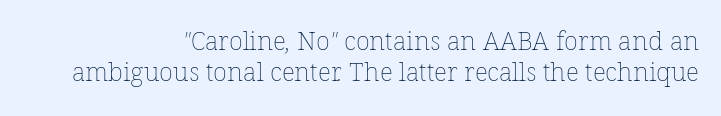
Q: Is the text bold? A: No.
Q: Is the text underlined? A: No.
Q: How is the paragraph aligned? A: Right-aligned.
Q: Is the spacing between letters normal or unusually wide? A: Normal.
